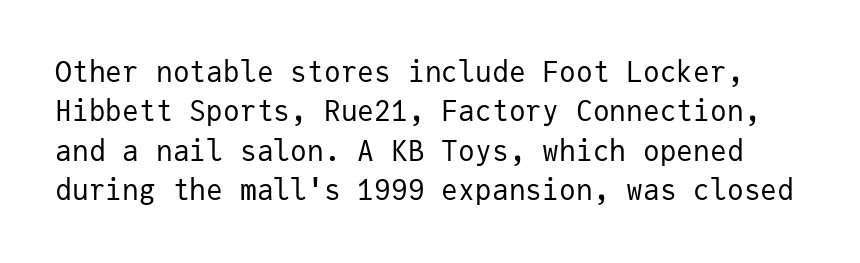
The image shows 28 px regular-weight sans-serif type, upright, monospaced; set normal line spacing (1.41x), normal letter spacing, not underlined; low stroke contrast and a medium x-height.
